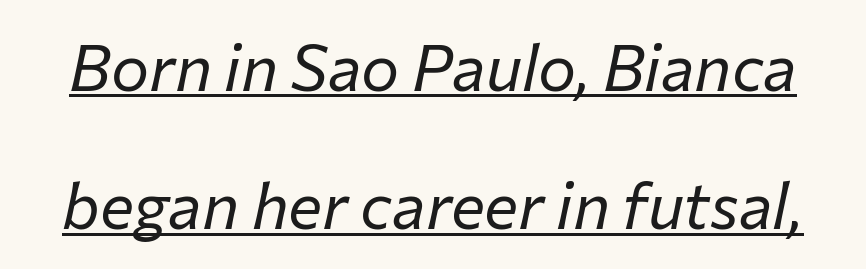
The image shows 64 px regular-weight type, italic (leaning right); set loose line spacing (2.16x), normal letter spacing, underlined; low stroke contrast and a medium x-height.
